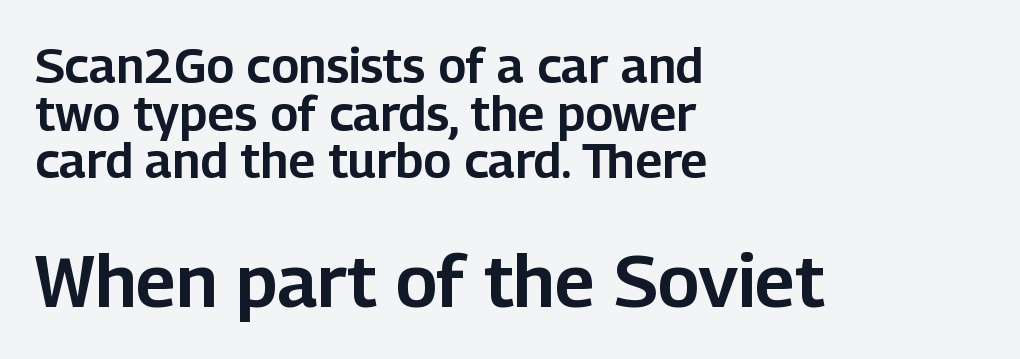
The image shows 73 px sans-serif type, upright; set left-aligned, tight line spacing (0.97x), normal letter spacing, not underlined; the second (bottom) block is 1.49x larger; low stroke contrast and a medium x-height.
